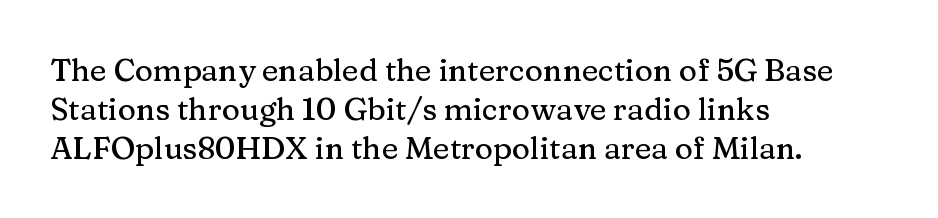
Q: Is the text italic (slanted)? A: No, it is upright.
Q: Is the typeface a serif or a sans-serif typeface? A: Serif.
Q: Is the text underlined? A: No.
Q: How is the paragraph aligned? A: Left-aligned.
Q: Is the spacing between letters normal or unusually wide? A: Normal.
Q: Is the spacing between lines tight, normal or loose? A: Normal.
Q: Width (condensed, normal, or wide)? A: Normal.
Q: Stroke contrast? A: Medium.
Q: x-height? A: Medium.
Q: Monospaced? A: No.
